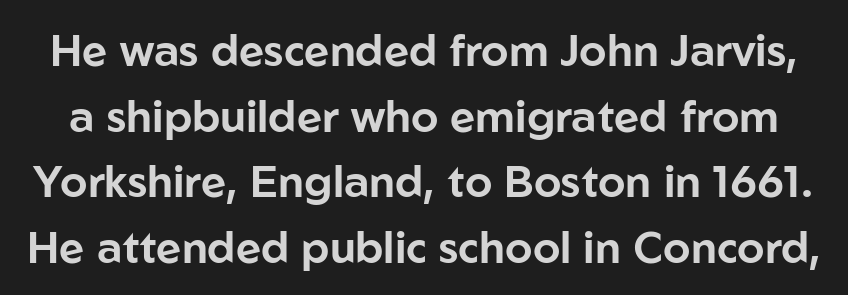
Q: Is the text italic (slanted)? A: No, it is upright.
Q: Is the typeface a serif or a sans-serif typeface? A: Sans-serif.
Q: Is the text underlined? A: No.
Q: Is the spacing between letters normal or unusually wide? A: Normal.
Q: Is the spacing between lines tight, normal or loose? A: Normal.
Q: Width (condensed, normal, or wide)? A: Normal.
Q: Stroke contrast? A: Low.
Q: x-height? A: Medium.
Q: Monospaced? A: No.
